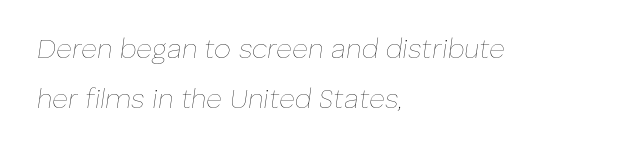
Q: Is the text bold? A: No.
Q: Is the text italic (slanted)? A: Yes, it leans right by about 8 degrees.
Q: Is the text underlined? A: No.
Q: How is the paragraph aligned? A: Left-aligned.
Q: Is the spacing between letters normal or unusually wide? A: Normal.
